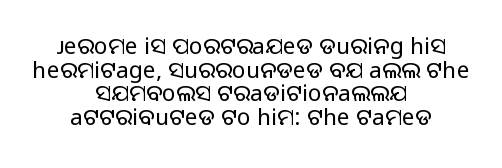
Observe the ordinary spacing: letters are neighbours, not strangers. Vertical strokes here are truly vertical. Decoration check: the copy has no underline. The whitespace from short lines is split evenly between both sides. How would I describe the line gaps? Narrow and economical. Weight: regular or lighter.
